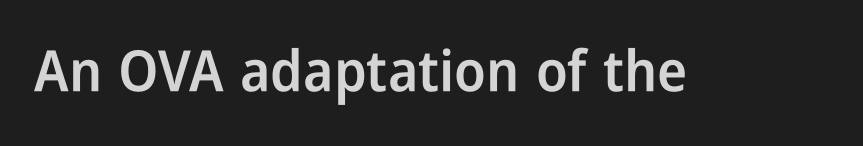
{"serif": "no", "italic": "no", "bold": "semi", "weight": "semibold", "width": "condensed", "stroke_contrast": "low", "x_height": "medium", "monospaced": "no", "underline": "no", "letter_spacing": "normal", "letter_spacing_em": 0.0, "glyph_px": 57}
